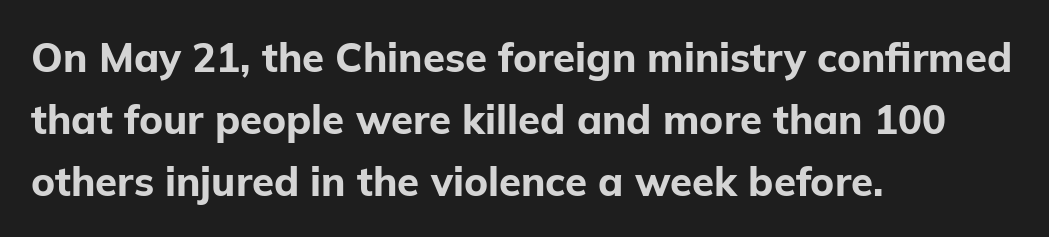
The image shows 40 px bold sans-serif type, upright; set left-aligned, normal line spacing (1.55x), normal letter spacing, not underlined; low stroke contrast and a medium x-height.
